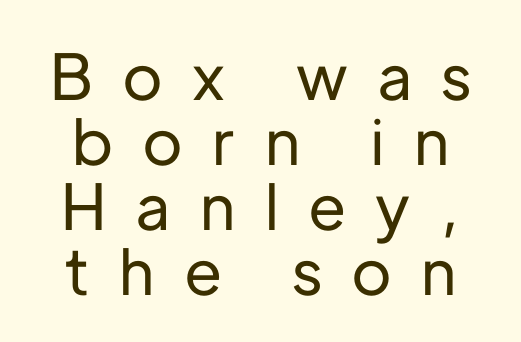
The characters display no serif detailing; their extremities are plain. Quick note: interline space is minimal. Glance below the letters and you will spot only blank space. The lettering stays uniformly vertical, giving the passage a roman look.
